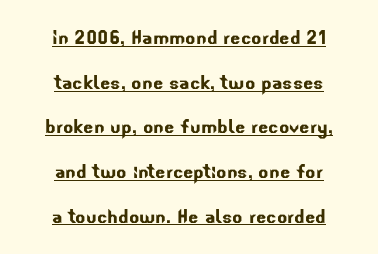
The image shows 24 px text type; set centered, line spacing 1.86x, normal letter spacing, underlined.
